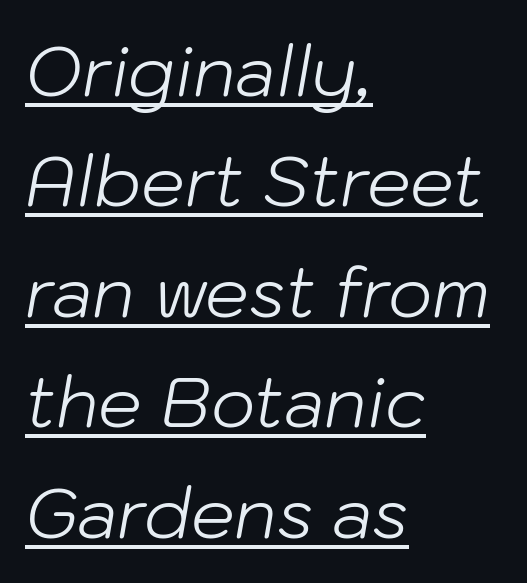
The image shows 69 px light type, italic (leaning right); set left-aligned, normal line spacing (1.6x), normal letter spacing, underlined; low stroke contrast and a medium x-height.
